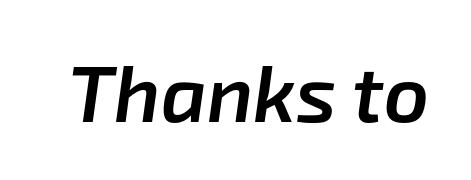
{"italic": "yes", "lean": "right", "slant_degrees": 8, "bold": "semi", "weight": "semibold", "width": "normal", "stroke_contrast": "low", "x_height": "medium", "monospaced": "no", "underline": "no", "letter_spacing": "normal", "letter_spacing_em": 0.0, "glyph_px": 79}
